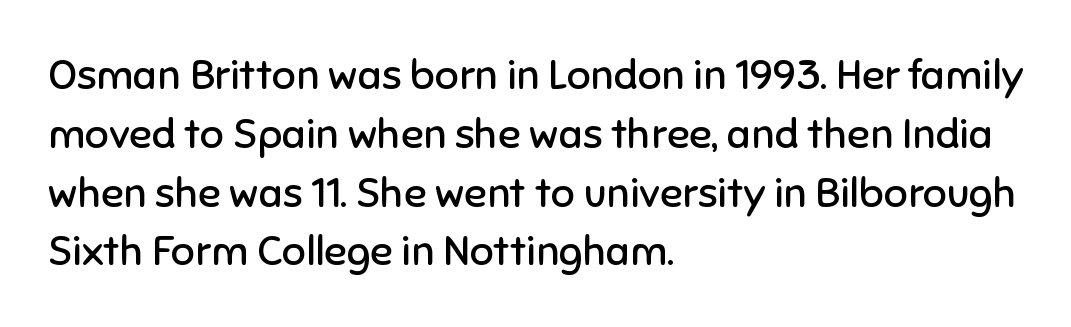
The image shows 42 px regular-weight sans-serif type, upright; set left-aligned, normal line spacing (1.4x), normal letter spacing, not underlined; low stroke contrast and a medium x-height.
